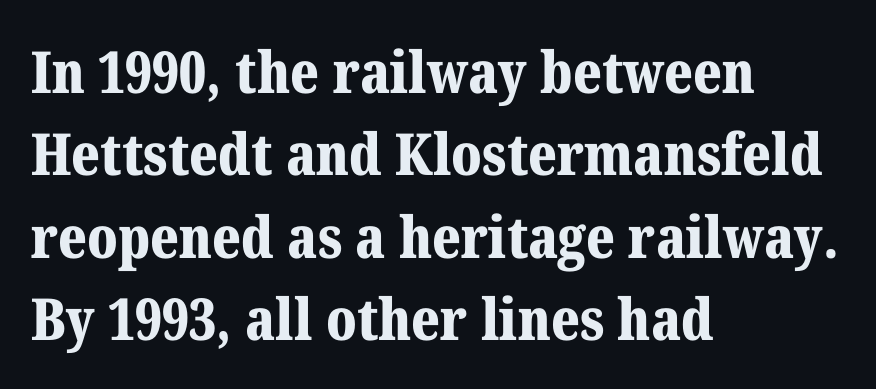
The image shows 58 px bold serif type, upright; set left-aligned, normal line spacing (1.42x), normal letter spacing, not underlined; medium stroke contrast and a medium x-height.
